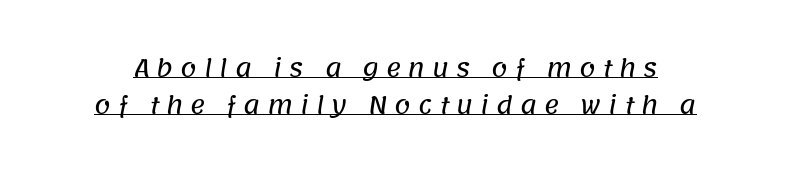
The image shows 23 px text type; set normal line spacing (1.61x), unusually wide letter spacing (+0.3 em), underlined.
